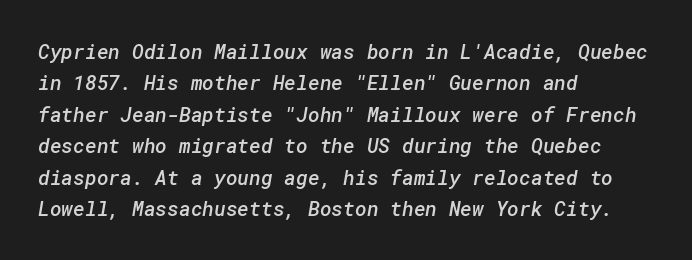
{"bold": "semi", "underline": "no", "align": "left", "line_spacing": "normal", "line_spacing_ratio": 1.57, "letter_spacing": "normal", "letter_spacing_em": 0.0, "glyph_px": 20}
